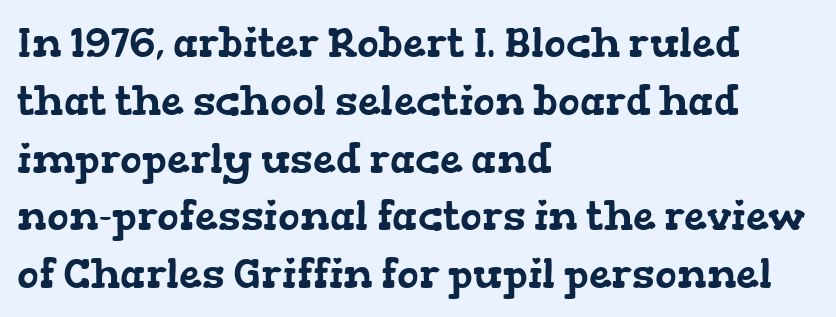
The image shows 41 px wide serif type; set left-aligned, normal line spacing (1.41x), normal letter spacing, not underlined; low stroke contrast and a medium x-height.
